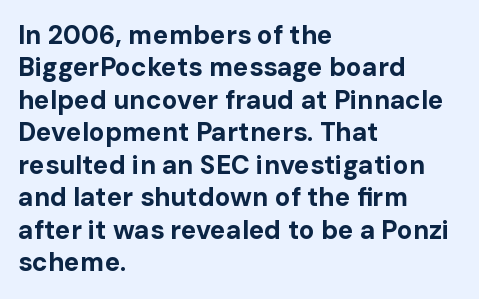
The image shows 26 px bold type, upright; set left-aligned, normal line spacing (1.25x), normal letter spacing, not underlined.
